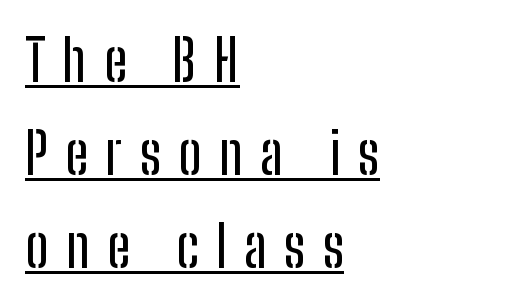
Q: Is the text italic (slanted)? A: No, it is upright.
Q: Is the typeface a serif or a sans-serif typeface? A: Sans-serif.
Q: Is the text underlined? A: Yes.
Q: How is the paragraph aligned? A: Left-aligned.
Q: Is the spacing between letters normal or unusually wide? A: Unusually wide.
Q: Is the spacing between lines tight, normal or loose? A: Normal.
Q: Width (condensed, normal, or wide)? A: Condensed.
Q: Stroke contrast? A: Low.
Q: x-height? A: Medium.
Q: Monospaced? A: No.
